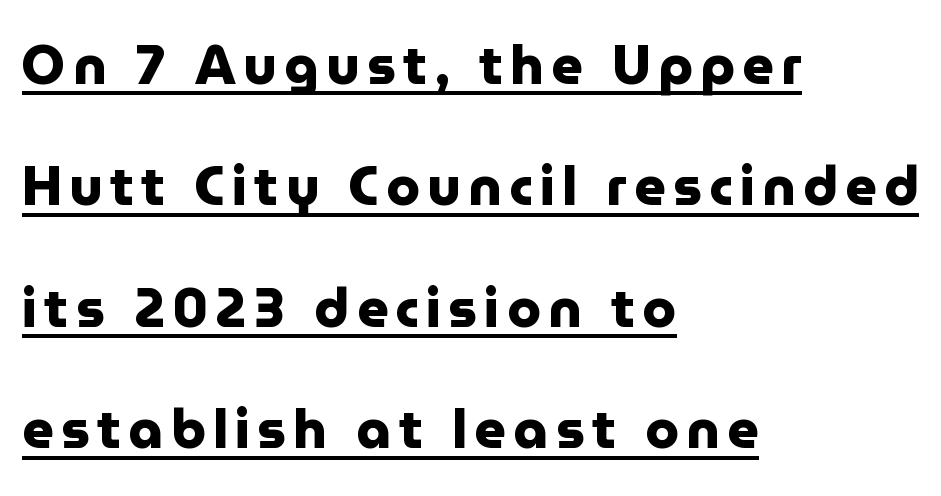
This rendering employs a face without finishing strokes, i.e., a sans-serif. Designer's note — italics off, roman on. Do the characters align in a grid? No, the font is proportional. Airy leading. Each glyph is drawn with heavy, bold strokes. Casual observation: everything's shoved over to the left.
